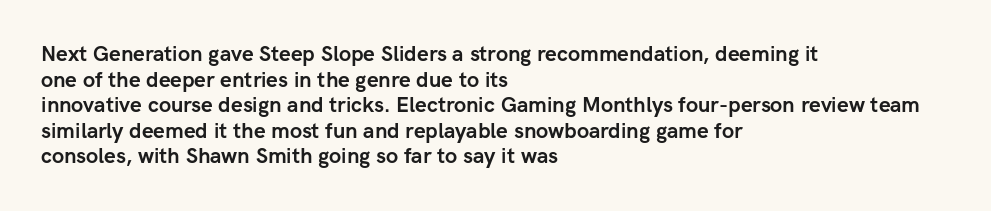
The image shows 21 px bold type, upright; set left-aligned, line spacing 1.22x, normal letter spacing, not underlined.
